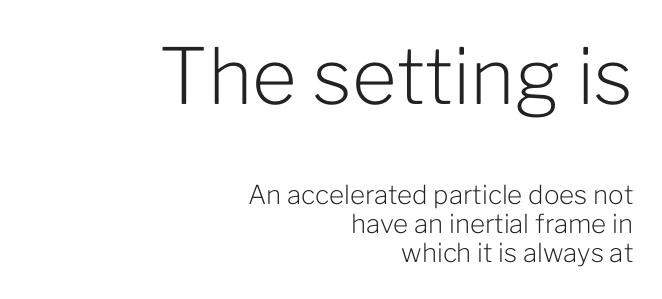
{"serif": "no", "italic": "no", "bold": "no", "weight": "light", "width": "normal", "stroke_contrast": "low", "x_height": "medium", "monospaced": "no", "underline": "no", "align": "right", "line_spacing": "tight", "line_spacing_ratio": 1.13, "letter_spacing": "normal", "letter_spacing_em": 0.0, "larger_block": "first", "size_ratio": 2.96, "glyph_px": 77}
